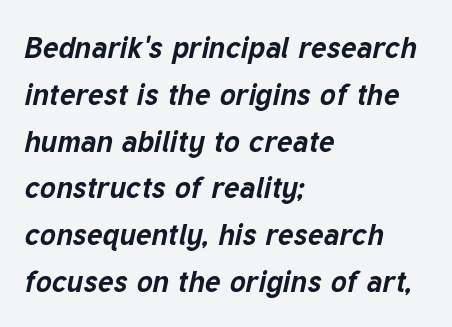
{"italic": "yes", "lean": "right", "slant_degrees": 12, "bold": "yes", "weight": "bold", "width": "normal", "stroke_contrast": "low", "x_height": "medium", "monospaced": "no", "underline": "no", "align": "left", "line_spacing": "normal", "line_spacing_ratio": 1.56, "letter_spacing": "normal", "letter_spacing_em": 0.0, "glyph_px": 30}
